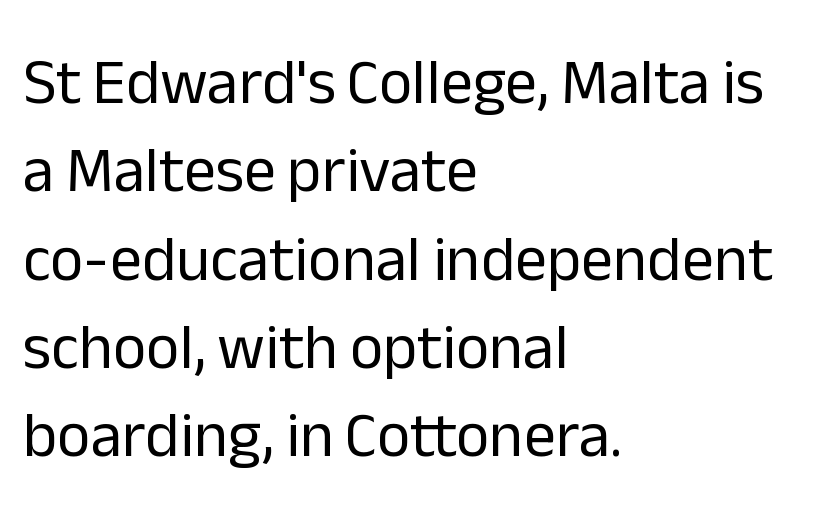
Unlike italic type, these characters show no tilt at all. Tracking here is standard; glyphs follow each other at the usual distance. A sans-serif font was chosen for this passage. The cut favours lightness, reaching ordinary text weight at its darkest. Nobody drew a line under any word here.
